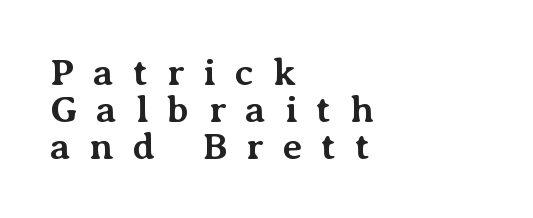
{"serif": "yes", "italic": "no", "bold": "yes", "weight": "bold", "width": "normal", "stroke_contrast": "medium", "x_height": "medium", "monospaced": "no", "underline": "no", "align": "left", "line_spacing": "tight", "line_spacing_ratio": 0.97, "letter_spacing": "wide", "letter_spacing_em": 0.5, "glyph_px": 38}
